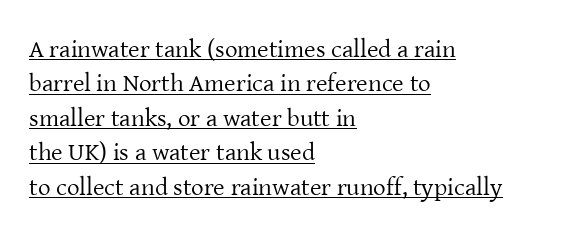
Q: Is the text bold? A: No.
Q: Is the text italic (slanted)? A: No, it is upright.
Q: Is the text underlined? A: Yes.
Q: How is the paragraph aligned? A: Left-aligned.
Q: Is the spacing between letters normal or unusually wide? A: Normal.
Q: Is the spacing between lines tight, normal or loose? A: Normal.
